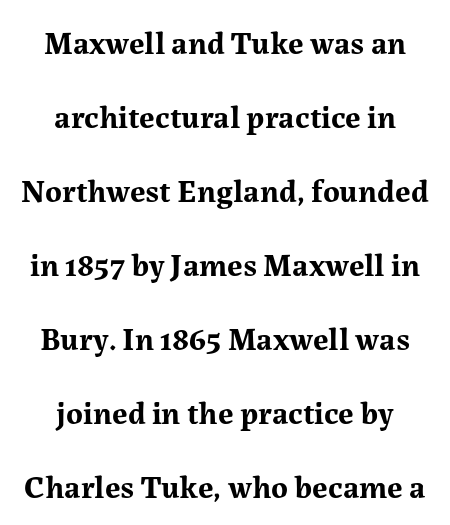
Each new line begins a long way beneath the previous one. Compared with typical body copy, the letter spacing here is the same. The font's upright variant was chosen for this text. Descenders hang freely into open space. These lines are centered, leaving both edges ragged.
